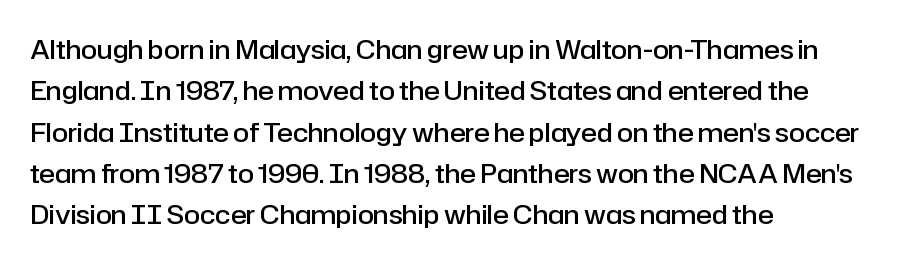
Q: Is the text bold? A: Semi-bold.
Q: Is the text italic (slanted)? A: No, it is upright.
Q: Is the text underlined? A: No.
Q: How is the paragraph aligned? A: Left-aligned.
Q: Is the spacing between letters normal or unusually wide? A: Normal.
Q: Is the spacing between lines tight, normal or loose? A: Normal.
